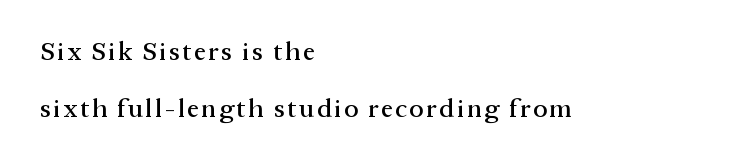
The image shows 26 px text type, upright; set left-aligned, loose line spacing (2.21x), not underlined.
